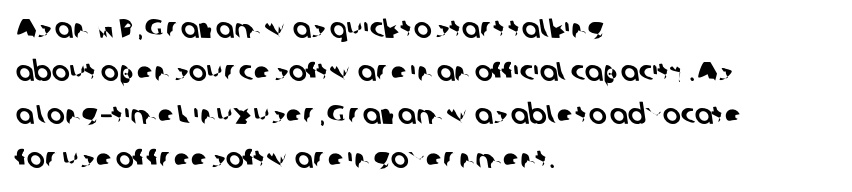
{"underline": "no", "align": "left", "line_spacing": "normal", "line_spacing_ratio": 1.6, "letter_spacing": "normal", "letter_spacing_em": 0.0, "glyph_px": 27}
